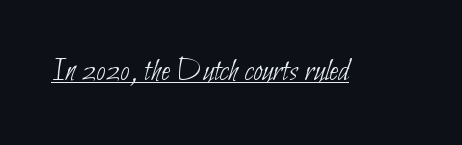
Q: Is the text bold? A: No.
Q: Is the typeface a serif or a sans-serif typeface? A: Sans-serif.
Q: Is the text underlined? A: Yes.
Q: Is the spacing between letters normal or unusually wide? A: Normal.
Q: Width (condensed, normal, or wide)? A: Condensed.
Q: Stroke contrast? A: Low.
Q: x-height? A: Small.
Q: Monospaced? A: No.
